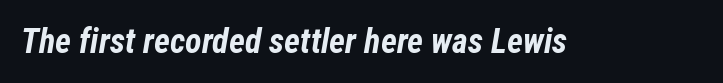
Q: Is the text bold? A: Yes.
Q: Is the text italic (slanted)? A: Yes, it leans right by about 12 degrees.
Q: Is the text underlined? A: No.
Q: Is the spacing between letters normal or unusually wide? A: Normal.
Q: Width (condensed, normal, or wide)? A: Condensed.
Q: Stroke contrast? A: Low.
Q: x-height? A: Medium.
Q: Monospaced? A: No.
